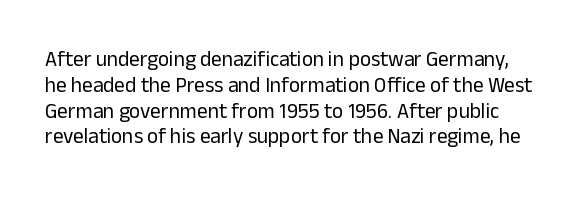
The image shows 21 px text type, upright; set line spacing 1.23x, normal letter spacing, not underlined.
